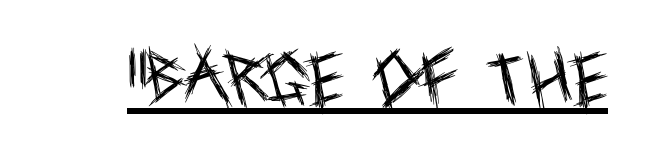
{"serif": "no", "italic": "no", "bold": "no", "weight": "regular", "width": "condensed", "x_height": "large", "monospaced": "no", "underline": "yes", "letter_spacing": "normal", "letter_spacing_em": 0.0, "glyph_px": 61}
